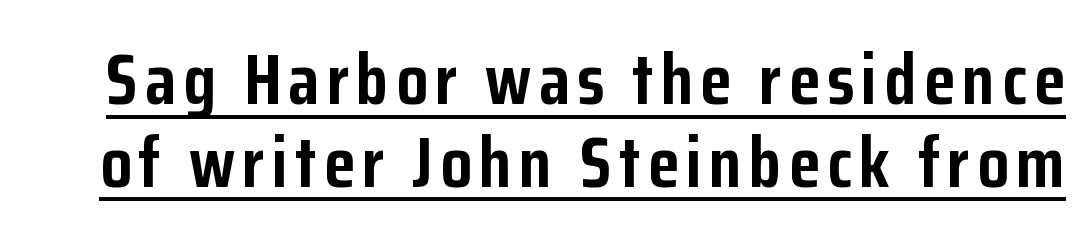
The image shows 72 px semibold, condensed sans-serif type, upright; set tight line spacing (1.15x), underlined; low stroke contrast and a medium x-height.
